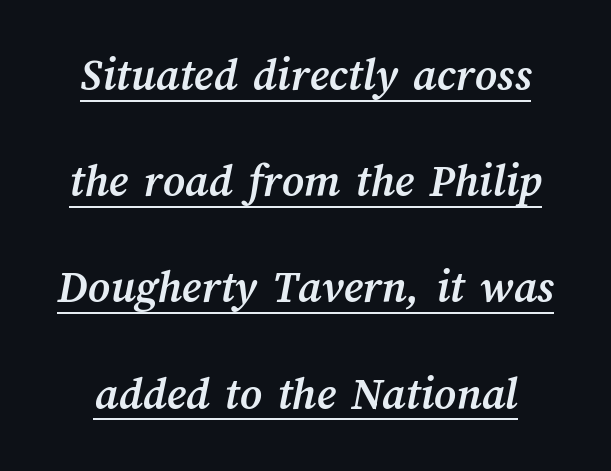
The image shows 47 px semibold type; set loose line spacing (2.26x), normal letter spacing, underlined; medium stroke contrast and a medium x-height.
